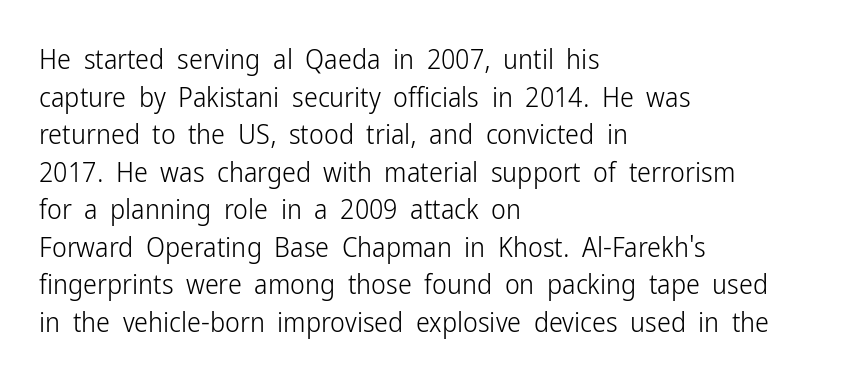
Q: Is the text bold? A: No.
Q: Is the text italic (slanted)? A: No, it is upright.
Q: Is the typeface a serif or a sans-serif typeface? A: Sans-serif.
Q: Is the text underlined? A: No.
Q: How is the paragraph aligned? A: Left-aligned.
Q: Is the spacing between letters normal or unusually wide? A: Normal.
Q: Is the spacing between lines tight, normal or loose? A: Normal.
Q: Width (condensed, normal, or wide)? A: Condensed.
Q: Stroke contrast? A: Low.
Q: x-height? A: Medium.
Q: Monospaced? A: No.
